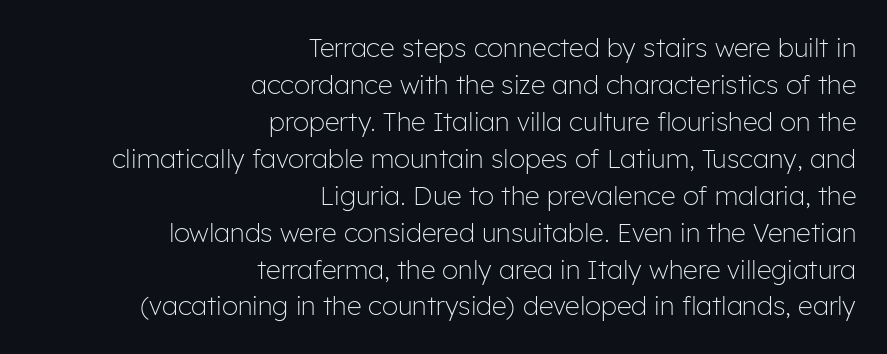
{"italic": "no", "bold": "no", "underline": "no", "align": "right", "line_spacing": "normal", "line_spacing_ratio": 1.42, "letter_spacing": "normal", "letter_spacing_em": 0.0, "glyph_px": 26}
